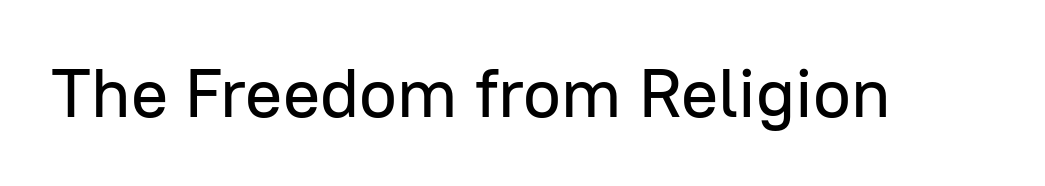
The image shows 69 px sans-serif type, upright; set normal letter spacing, not underlined; low stroke contrast and a medium x-height.
